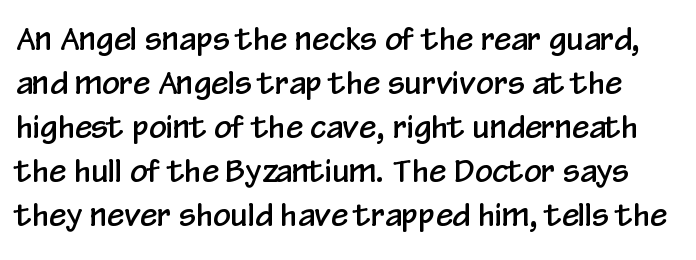
The tracking reads as untouched default to a designer's eye. The designer went with a sans here, leaving each stem footless. This is roman type, the default non-slanted kind. The foot of each line stays bare and open. A typesetter would call this proportional, since set widths differ per character.
